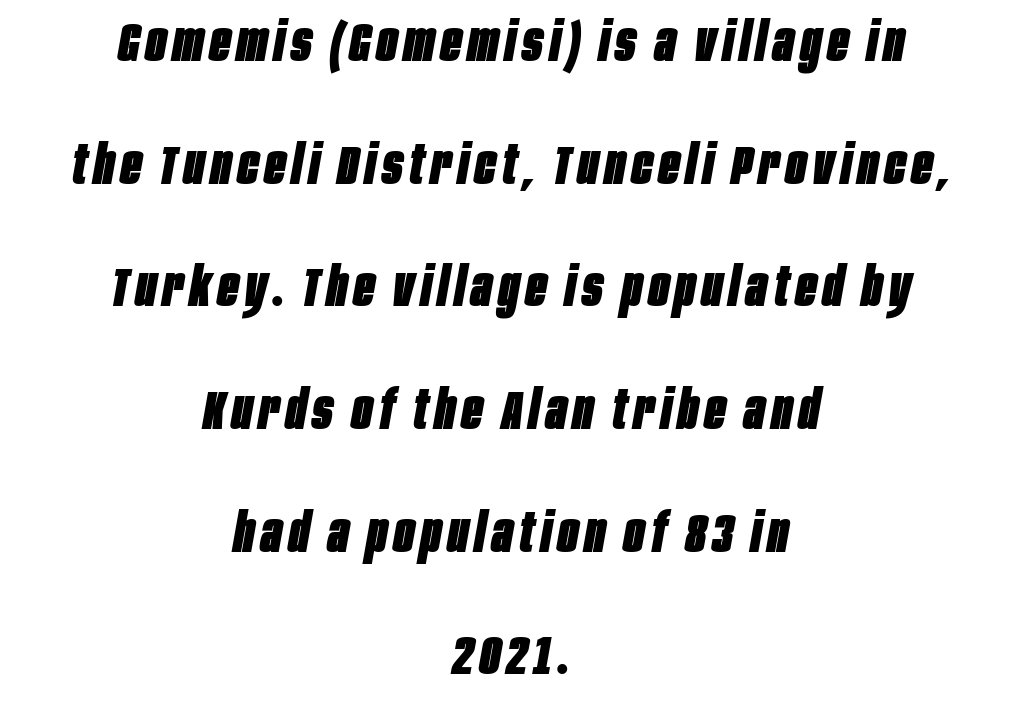
{"italic": "yes", "lean": "right", "slant_degrees": 10, "bold": "yes", "weight": "heavy", "width": "condensed", "stroke_contrast": "low", "x_height": "large", "monospaced": "no", "underline": "no", "align": "center", "line_spacing": "loose", "line_spacing_ratio": 2.23, "glyph_px": 55}
